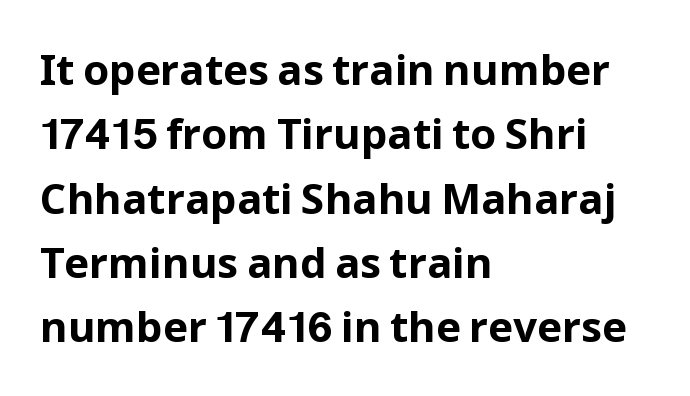
The image shows 42 px bold sans-serif type, upright; set left-aligned, normal line spacing (1.53x), normal letter spacing, not underlined; low stroke contrast and a medium x-height.
